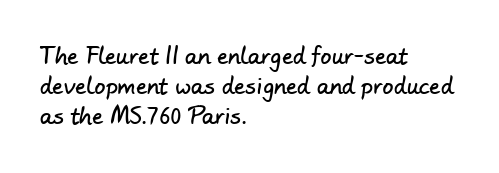
The image shows 22 px text type; set left-aligned, normal line spacing (1.36x), normal letter spacing, not underlined.
